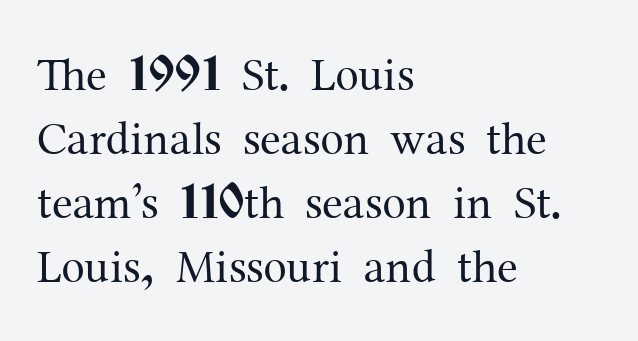
The image shows 47 px regular-weight serif type, upright; set left-aligned, normal line spacing (1.36x), normal letter spacing, not underlined; medium stroke contrast and a medium x-height.
